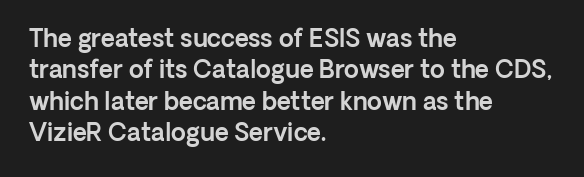
{"italic": "no", "underline": "no", "align": "left", "line_spacing": "normal", "line_spacing_ratio": 1.31, "letter_spacing": "normal", "letter_spacing_em": 0.0, "glyph_px": 24}
